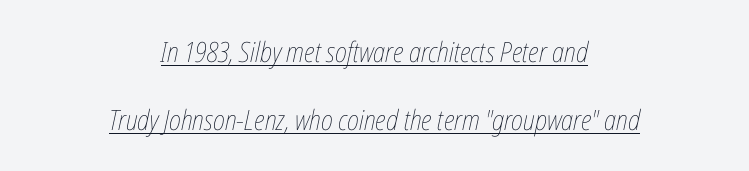
Q: Is the text bold? A: No.
Q: Is the text italic (slanted)? A: Yes, it leans right by about 12 degrees.
Q: Is the text underlined? A: Yes.
Q: How is the paragraph aligned? A: Centered.
Q: Is the spacing between letters normal or unusually wide? A: Normal.
Q: Is the spacing between lines tight, normal or loose? A: Loose.
Q: Width (condensed, normal, or wide)? A: Condensed.
Q: Stroke contrast? A: Low.
Q: x-height? A: Medium.
Q: Monospaced? A: No.
